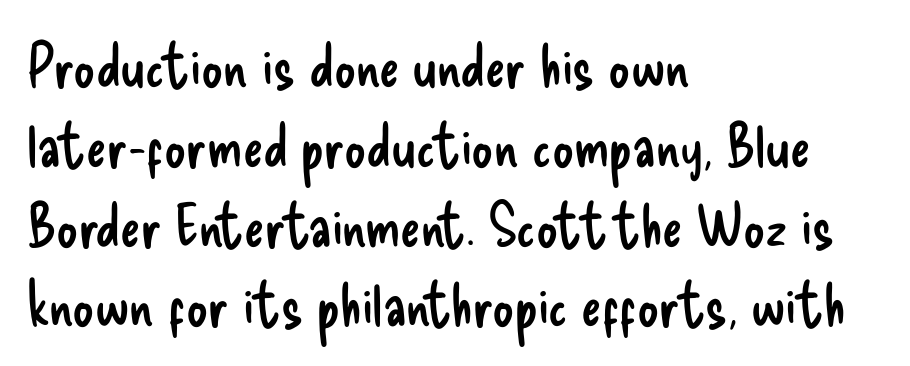
Which margin do the lines hug? The left one — the right edge is uneven. A typesetter would call this proportional, since set widths differ per character. Compared with typical body copy, the letter spacing here is the same. Stem width sits at or under what a default text font uses. The letters stand straight up with perfectly vertical stems. This sample keeps an unexceptional amount of space between lines.
